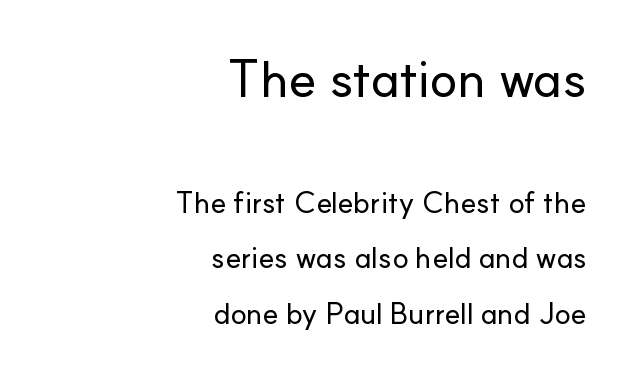
{"serif": "no", "italic": "no", "width": "normal", "stroke_contrast": "low", "x_height": "small", "monospaced": "no", "underline": "no", "align": "right", "line_spacing_ratio": 1.85, "letter_spacing": "normal", "letter_spacing_em": 0.0, "larger_block": "first", "size_ratio": 1.73, "glyph_px": 52}
